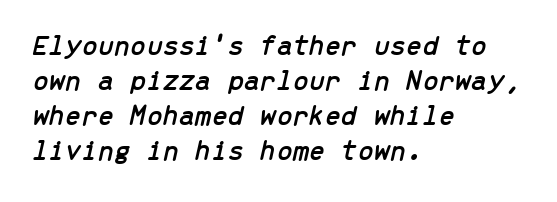
{"italic": "yes", "lean": "right", "slant_degrees": 13, "width": "normal", "stroke_contrast": "low", "x_height": "medium", "monospaced": "yes", "underline": "no", "align": "left", "line_spacing_ratio": 1.21, "letter_spacing": "normal", "letter_spacing_em": 0.0, "glyph_px": 29}
